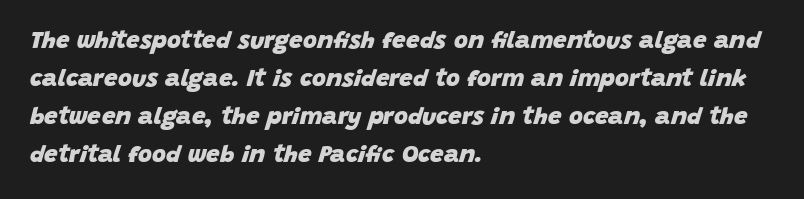
Line beginnings align vertically; line endings do not. In terms of weight, the rendering is a true, heavy bold. In terms of letterspacing, this is plain default setting. This sample keeps an unexceptional amount of space between lines. Looking at the ascenders, they clearly lean. A clean baseline with only descenders dipping below it.
